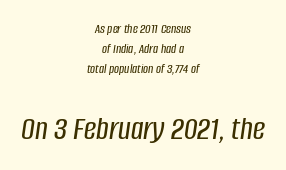
{"italic": "yes", "lean": "right", "slant_degrees": 8, "width": "condensed", "stroke_contrast": "low", "x_height": "large", "monospaced": "no", "underline": "no", "align": "center", "line_spacing": "normal", "line_spacing_ratio": 1.44, "letter_spacing": "normal", "letter_spacing_em": 0.0, "larger_block": "second", "size_ratio": 2.43, "glyph_px": 34}
